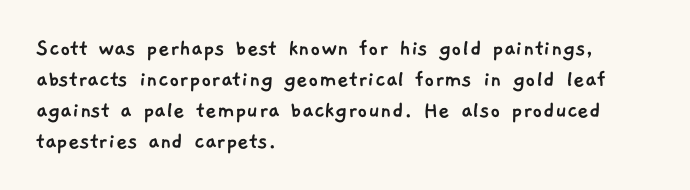
The image shows 25 px text type; set left-aligned, line spacing 1.24x, normal letter spacing, not underlined.
